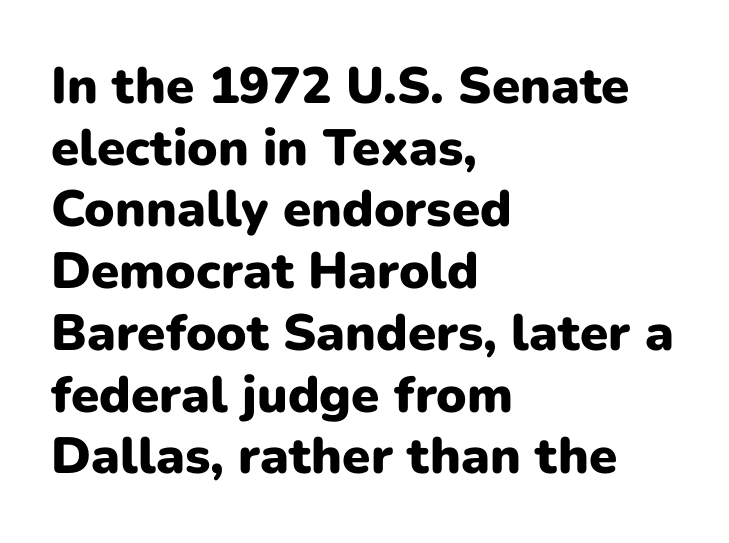
The image shows 51 px heavy sans-serif type, upright; set left-aligned, line spacing 1.21x, normal letter spacing, not underlined; low stroke contrast and a medium x-height.
